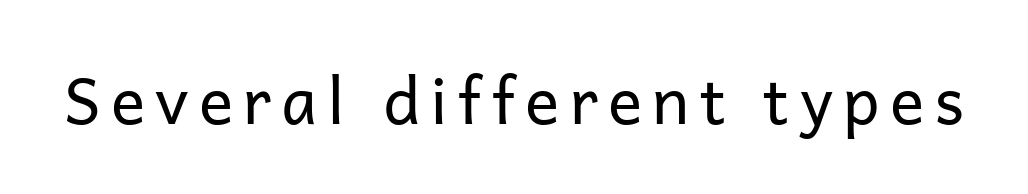
The image shows 64 px regular-weight sans-serif type, upright; set not underlined; low stroke contrast and a medium x-height.
